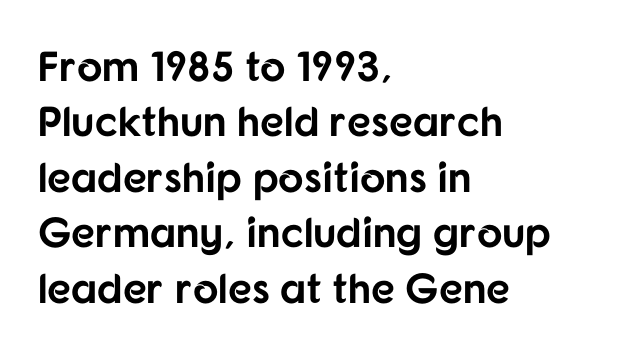
Q: Is the text bold? A: Yes.
Q: Is the text italic (slanted)? A: No, it is upright.
Q: Is the typeface a serif or a sans-serif typeface? A: Sans-serif.
Q: Is the text underlined? A: No.
Q: How is the paragraph aligned? A: Left-aligned.
Q: Is the spacing between letters normal or unusually wide? A: Normal.
Q: Is the spacing between lines tight, normal or loose? A: Normal.
Q: Width (condensed, normal, or wide)? A: Normal.
Q: Stroke contrast? A: Low.
Q: x-height? A: Medium.
Q: Monospaced? A: No.
